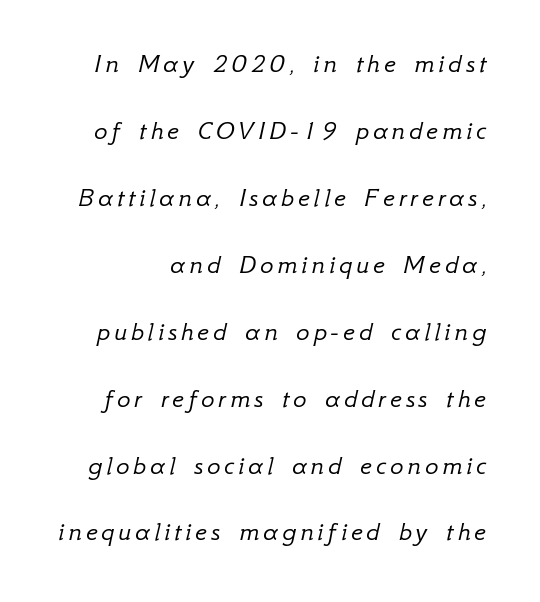
The image shows 28 px light type, italic (leaning right); set loose line spacing (2.39x), not underlined; low stroke contrast and a small x-height.
